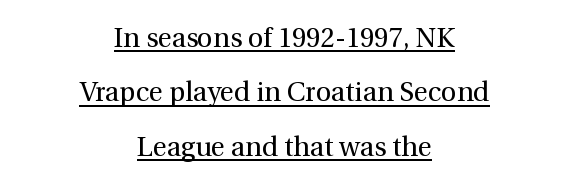
Q: Is the text bold? A: No.
Q: Is the text italic (slanted)? A: No, it is upright.
Q: Is the text underlined? A: Yes.
Q: How is the paragraph aligned? A: Centered.
Q: Is the spacing between letters normal or unusually wide? A: Normal.
Q: Is the spacing between lines tight, normal or loose? A: Loose.
